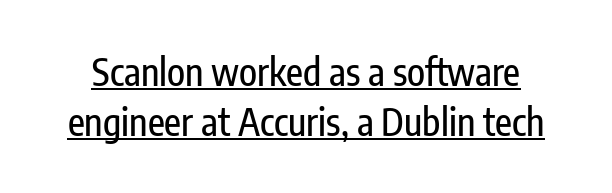
{"serif": "no", "italic": "no", "width": "condensed", "stroke_contrast": "low", "x_height": "medium", "monospaced": "no", "underline": "yes", "line_spacing": "normal", "line_spacing_ratio": 1.36, "letter_spacing": "normal", "letter_spacing_em": 0.0, "glyph_px": 37}
